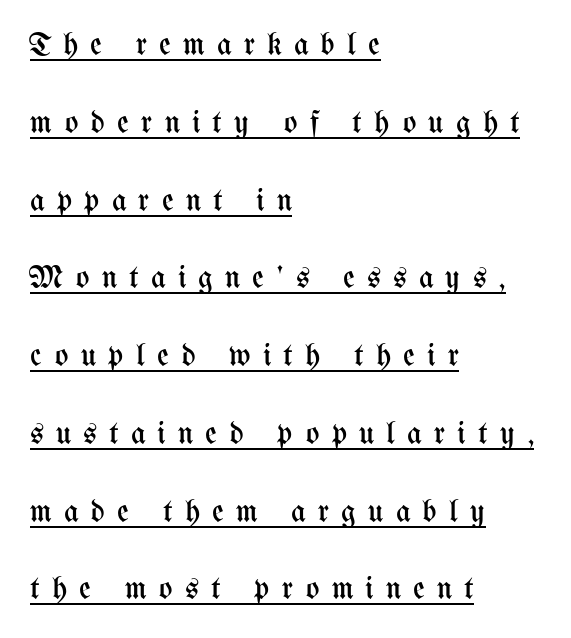
A typesetter would call this leading open, well beyond the default. Teacher's note: observe the even left margin — that is flush-left alignment. Do the letters lean? They stand straight. Here the designer chose a conventional face with non-uniform glyph widths. These characters rest on top of a visible drawn line.
